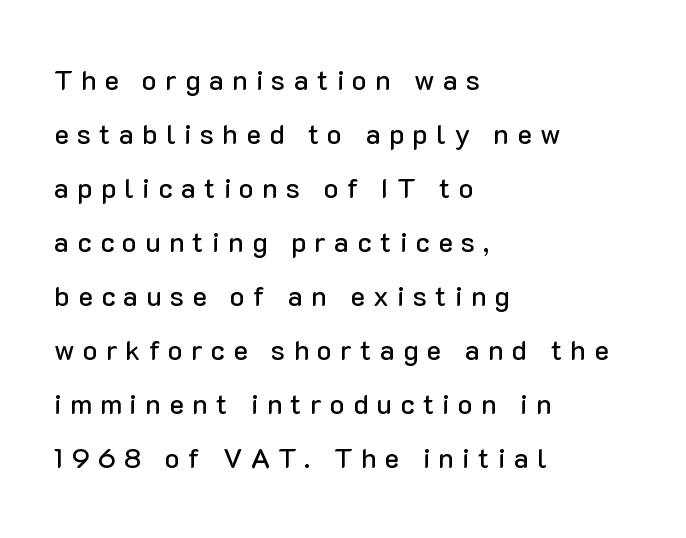
This sample is left-justified, so line endings fall wherever the words run out. You could not count columns in this text — the font is proportionally spaced. Students, note that the glyphs here are deliberately spaced far apart. Are there feet on the stems? There aren't — it's a sans. The font's upright variant was chosen for this text. The gap between lines stays unmarked.
